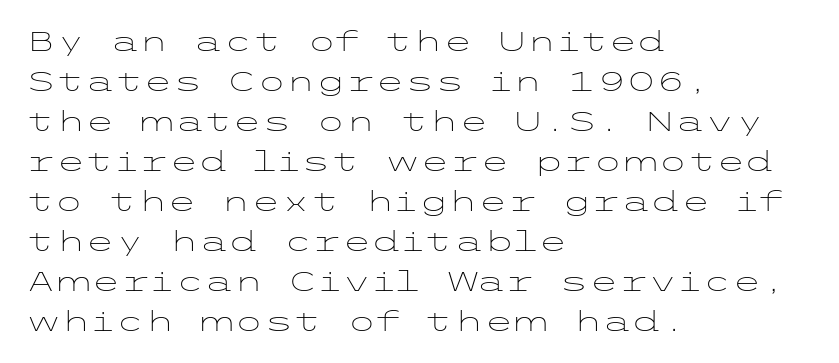
Italic: no, the glyphs are upright roman. Observe the ordinary spacing: letters are neighbours, not strangers. Line spacing here is normal. The zone under the glyphs is completely vacant. These lines stack with their left ends in a neat column.
